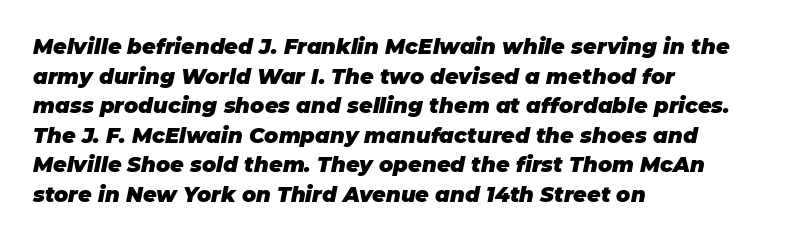
The image shows 21 px bold type, italic (leaning right); set left-aligned, normal line spacing (1.41x), normal letter spacing, not underlined.
